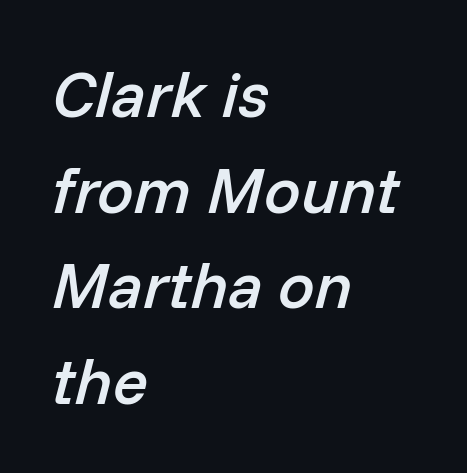
{"italic": "yes", "lean": "right", "slant_degrees": 14, "bold": "semi", "weight": "semibold", "width": "normal", "stroke_contrast": "low", "x_height": "medium", "monospaced": "no", "underline": "no", "align": "left", "line_spacing": "normal", "line_spacing_ratio": 1.47, "letter_spacing": "normal", "letter_spacing_em": 0.0, "glyph_px": 65}
